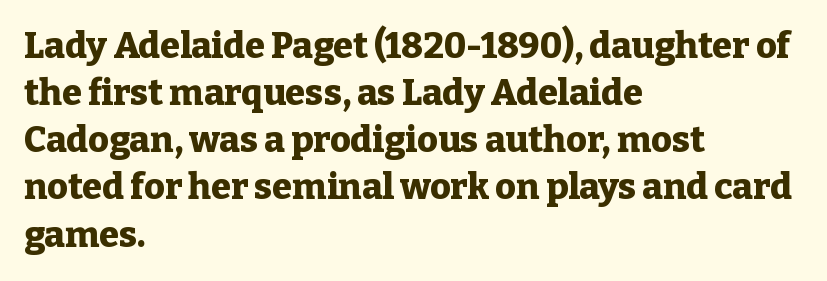
I'd call this a serif setting — the letters wear small feet. Nobody drew a line under any word here. The face used here is proportionally spaced, like ordinary book or web type. Left-aligned paragraph, ragged on the right. Style check: upright.
